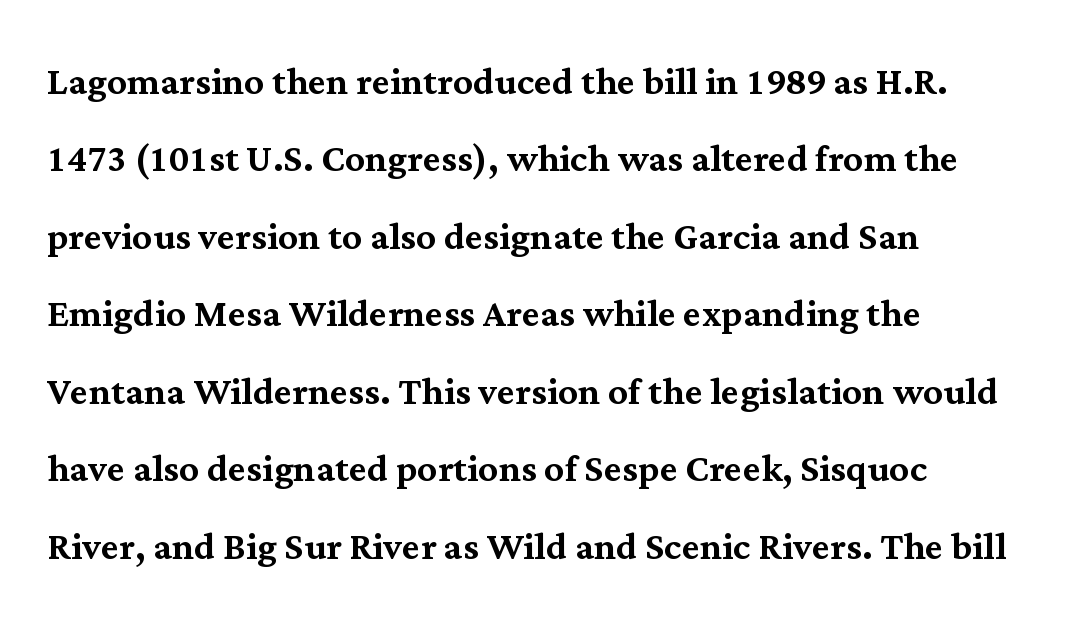
{"serif": "yes", "italic": "no", "width": "normal", "stroke_contrast": "medium", "x_height": "medium", "monospaced": "no", "underline": "no", "align": "left", "line_spacing": "normal", "line_spacing_ratio": 1.58, "letter_spacing": "normal", "letter_spacing_em": 0.0, "glyph_px": 49}
